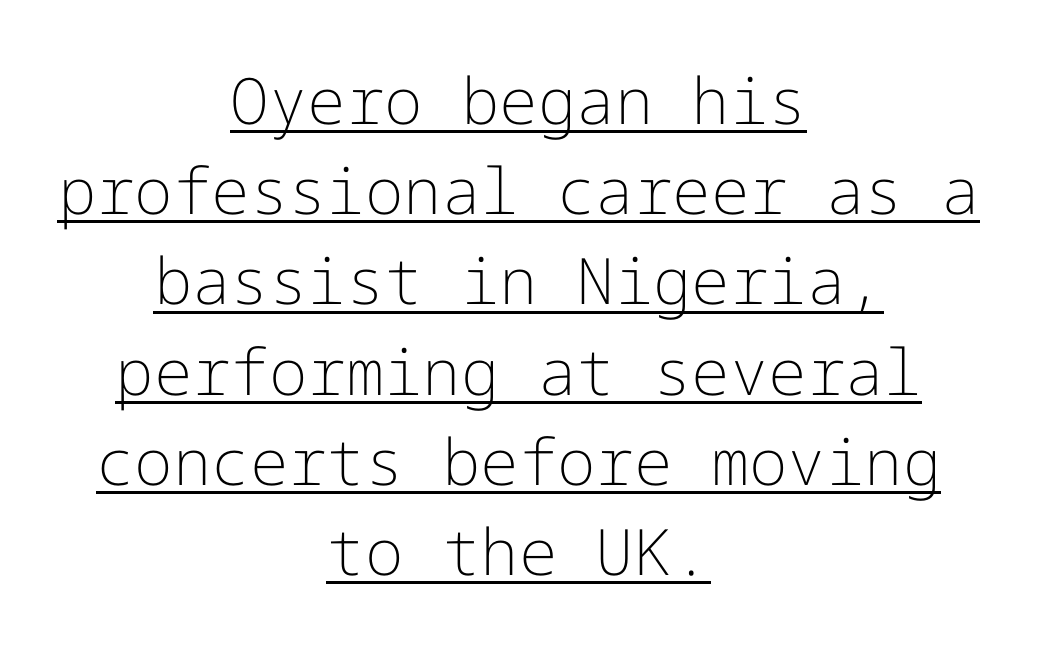
No heavy texture on the line: the type isn't bold. Every row of glyphs is offset so its center matches the block's center. Tall strokes in this sample are plumb rather than angled. This rendering features underlined lettering. One glance says typical: line gaps are just what's usual.
